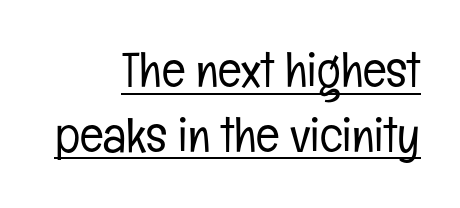
{"serif": "no", "italic": "no", "bold": "no", "weight": "light", "width": "condensed", "stroke_contrast": "low", "x_height": "medium", "monospaced": "no", "underline": "yes", "align": "right", "line_spacing": "normal", "line_spacing_ratio": 1.32, "letter_spacing": "normal", "letter_spacing_em": 0.0, "glyph_px": 49}
